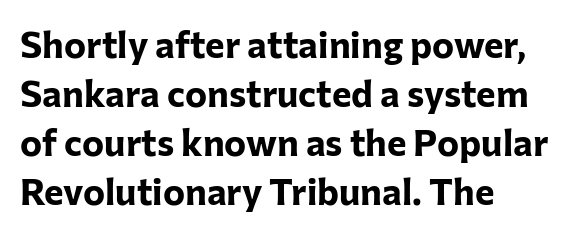
Nothing sits at the stroke ends, so this counts as sans-serif. Every row of glyphs begins at an identical x-position on the left. Compared with typical paragraphs, the rows here are spaced about the same. The face used here is rendered with its standard letterfit.
